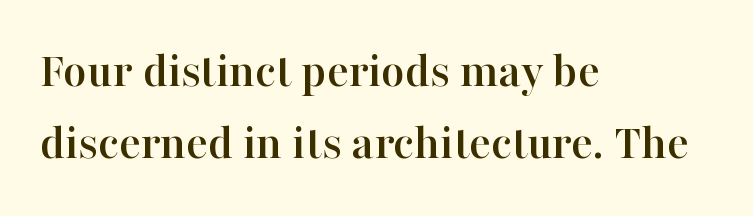
The image shows 51 px serif type, upright; set left-aligned, normal line spacing (1.42x), normal letter spacing, not underlined; high stroke contrast and a medium x-height.
